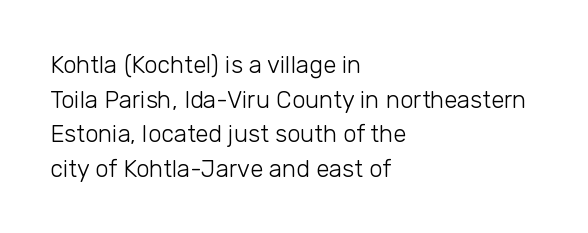
{"italic": "no", "bold": "no", "underline": "no", "align": "left", "line_spacing": "normal", "line_spacing_ratio": 1.44, "letter_spacing": "normal", "letter_spacing_em": 0.0, "glyph_px": 24}
